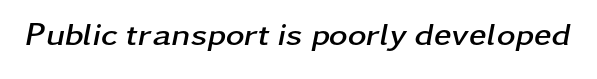
As a designer I'd log this as weight 700, bold. The glyphs look as if they've been sheared to an angle. You could not count columns in this text — the font is proportionally spaced. There is no visible air inserted between adjacent glyphs.
